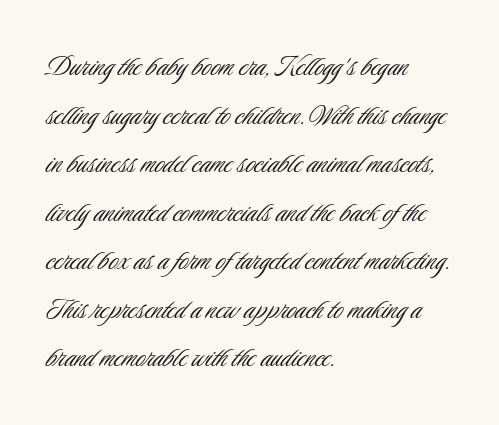
The rendering shows plain stroke endings on the letterforms — a sans-serif design. Horizontal alignment here is leftward, the default for most running prose. Just letters on the line, the space beneath them empty. Is this a fixed-width face? No — the glyphs have proportional, varying widths. These lines keep a tight, regular rhythm from letter to letter.
